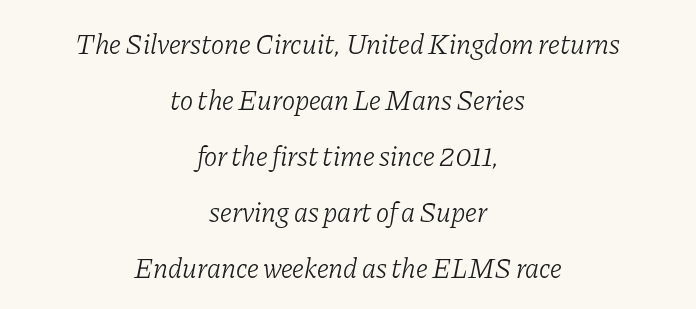
Style check: oblique. Quick note: interline space is abundant. The passage shown has conventional tracking throughout. Compared with a typical body face, this is equally light or lighter still. Unmarked baselines from the first word to the last. The passage shown is typed in a proportional face where columns would drift.
